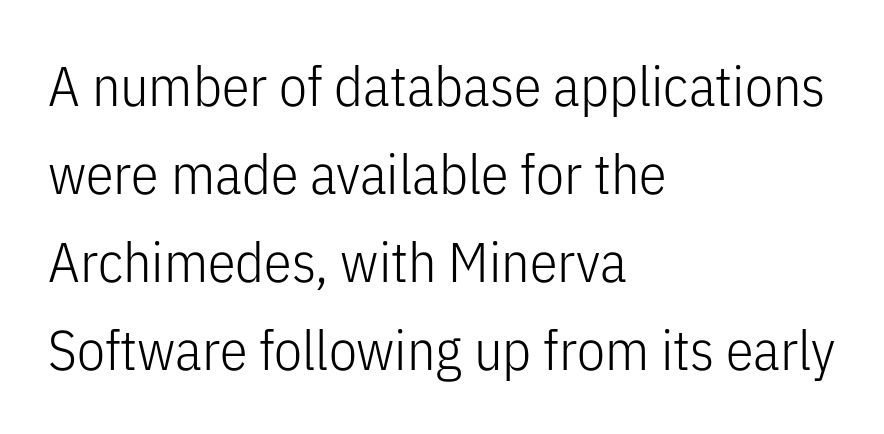
Q: Is the text bold? A: No.
Q: Is the text italic (slanted)? A: No, it is upright.
Q: Is the typeface a serif or a sans-serif typeface? A: Sans-serif.
Q: Is the text underlined? A: No.
Q: How is the paragraph aligned? A: Left-aligned.
Q: Is the spacing between letters normal or unusually wide? A: Normal.
Q: Is the spacing between lines tight, normal or loose? A: Normal.
Q: Width (condensed, normal, or wide)? A: Condensed.
Q: Stroke contrast? A: Low.
Q: x-height? A: Medium.
Q: Monospaced? A: No.
